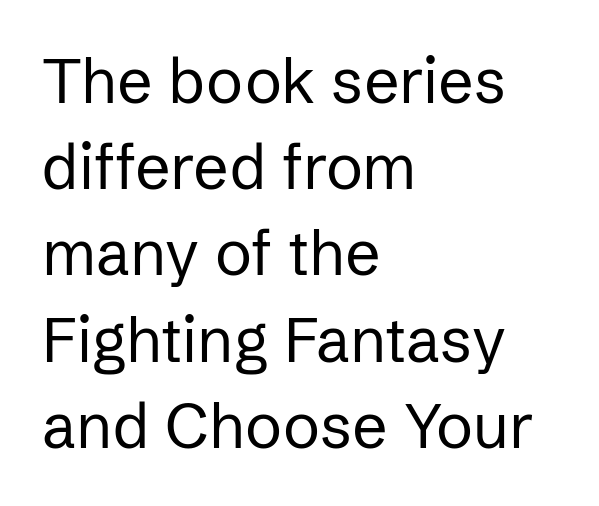
Q: Is the text bold? A: No.
Q: Is the text italic (slanted)? A: No, it is upright.
Q: Is the typeface a serif or a sans-serif typeface? A: Sans-serif.
Q: Is the text underlined? A: No.
Q: How is the paragraph aligned? A: Left-aligned.
Q: Is the spacing between letters normal or unusually wide? A: Normal.
Q: Is the spacing between lines tight, normal or loose? A: Normal.
Q: Width (condensed, normal, or wide)? A: Normal.
Q: Stroke contrast? A: Low.
Q: x-height? A: Medium.
Q: Monospaced? A: No.
